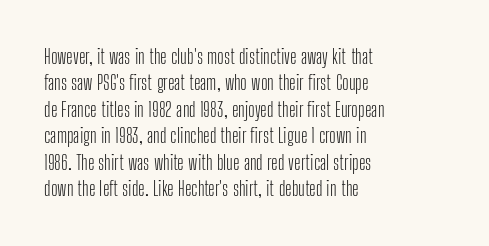
Characters remain perfectly vertical along every line. Rows of type keep a routine distance in the vertical direction. The face looks like a standard text weight, possibly lighter. Letter spacing: default. Each row of text sits above clean, open space.
